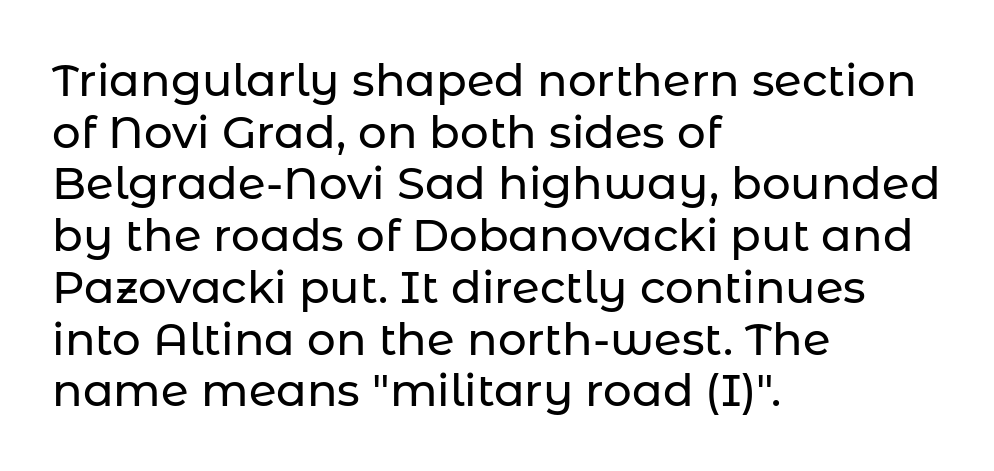
Q: Is the text italic (slanted)? A: No, it is upright.
Q: Is the typeface a serif or a sans-serif typeface? A: Sans-serif.
Q: Is the text underlined? A: No.
Q: How is the paragraph aligned? A: Left-aligned.
Q: Is the spacing between letters normal or unusually wide? A: Normal.
Q: Is the spacing between lines tight, normal or loose? A: Tight.
Q: Width (condensed, normal, or wide)? A: Normal.
Q: Stroke contrast? A: Low.
Q: x-height? A: Medium.
Q: Monospaced? A: No.
